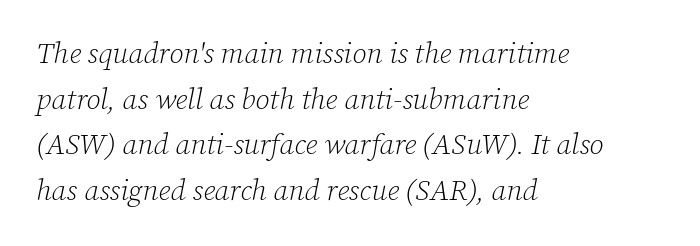
Q: Is the text bold? A: No.
Q: Is the text italic (slanted)? A: Yes, it leans right by about 12 degrees.
Q: Is the typeface a serif or a sans-serif typeface? A: Serif.
Q: Is the text underlined? A: No.
Q: How is the paragraph aligned? A: Left-aligned.
Q: Is the spacing between letters normal or unusually wide? A: Normal.
Q: Is the spacing between lines tight, normal or loose? A: Normal.
Q: Width (condensed, normal, or wide)? A: Normal.
Q: Stroke contrast? A: Low.
Q: x-height? A: Medium.
Q: Monospaced? A: No.
